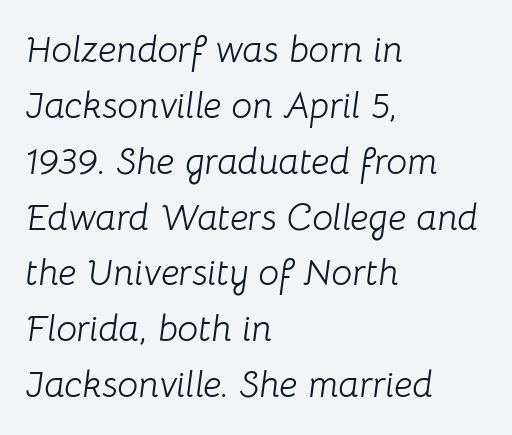
{"italic": "yes", "lean": "right", "slant_degrees": 8, "bold": "no", "weight": "light", "width": "normal", "stroke_contrast": "low", "x_height": "medium", "monospaced": "no", "underline": "no", "align": "left", "line_spacing": "normal", "line_spacing_ratio": 1.51, "letter_spacing": "normal", "letter_spacing_em": 0.0, "glyph_px": 37}
